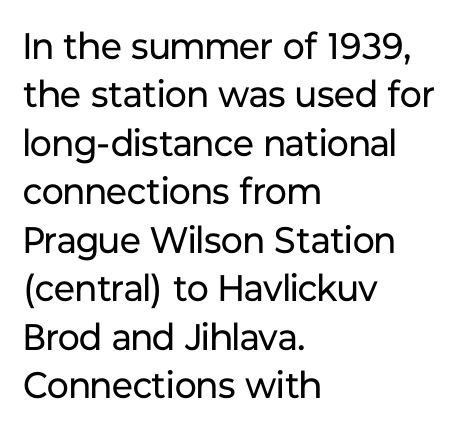
Q: Is the text bold? A: No.
Q: Is the text italic (slanted)? A: No, it is upright.
Q: Is the typeface a serif or a sans-serif typeface? A: Sans-serif.
Q: Is the text underlined? A: No.
Q: How is the paragraph aligned? A: Left-aligned.
Q: Is the spacing between letters normal or unusually wide? A: Normal.
Q: Is the spacing between lines tight, normal or loose? A: Normal.
Q: Width (condensed, normal, or wide)? A: Normal.
Q: Stroke contrast? A: Low.
Q: x-height? A: Medium.
Q: Monospaced? A: No.
